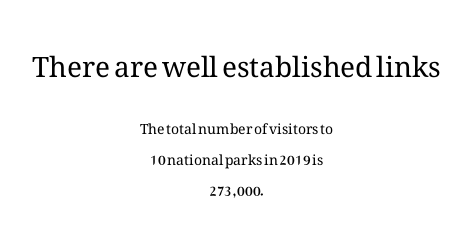
Here the first block reads like a headline and the second like body copy. The lettering holds an erect, upright posture throughout. Just letters on the line, the space beneath them empty. How would I describe the line gaps? Wide and relaxed.
